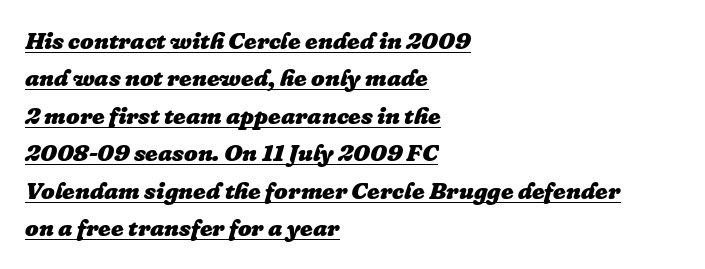
{"italic": "yes", "lean": "right", "slant_degrees": 16, "bold": "yes", "underline": "yes", "align": "left", "line_spacing": "normal", "line_spacing_ratio": 1.56, "letter_spacing": "normal", "letter_spacing_em": 0.0, "glyph_px": 24}
